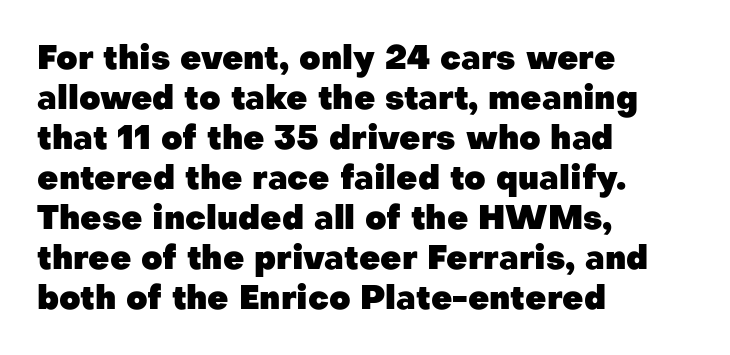
Q: Is the text bold? A: Yes.
Q: Is the text italic (slanted)? A: No, it is upright.
Q: Is the typeface a serif or a sans-serif typeface? A: Sans-serif.
Q: Is the text underlined? A: No.
Q: How is the paragraph aligned? A: Left-aligned.
Q: Is the spacing between letters normal or unusually wide? A: Normal.
Q: Width (condensed, normal, or wide)? A: Normal.
Q: Stroke contrast? A: Low.
Q: x-height? A: Medium.
Q: Monospaced? A: No.
